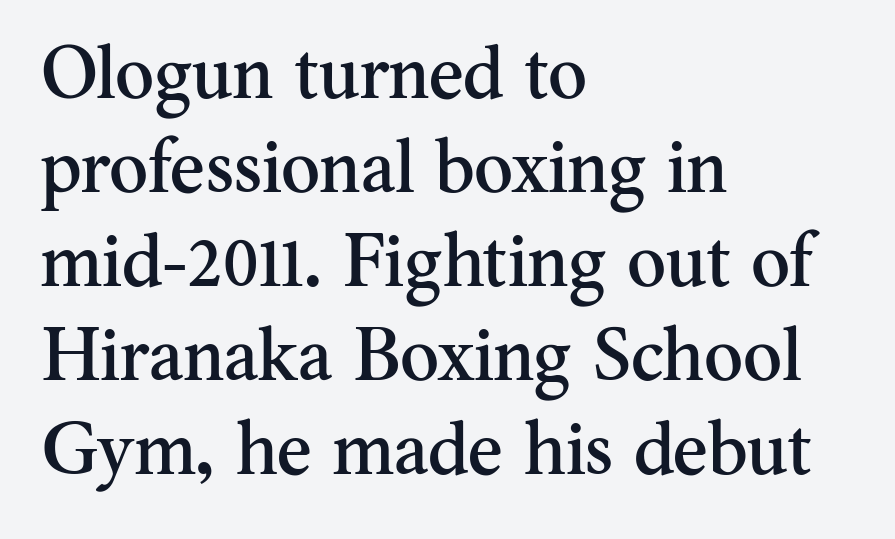
{"serif": "yes", "italic": "no", "width": "normal", "stroke_contrast": "medium", "x_height": "small", "monospaced": "no", "underline": "no", "align": "left", "line_spacing": "normal", "line_spacing_ratio": 1.27, "letter_spacing": "normal", "letter_spacing_em": 0.0, "glyph_px": 74}
